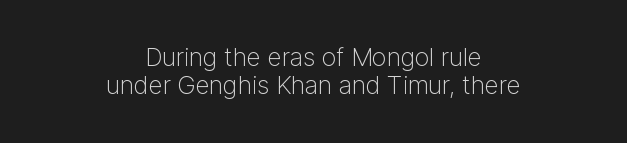
{"italic": "no", "bold": "no", "underline": "no", "align": "center", "line_spacing": "tight", "line_spacing_ratio": 1.14, "letter_spacing": "normal", "letter_spacing_em": 0.0, "glyph_px": 25}
